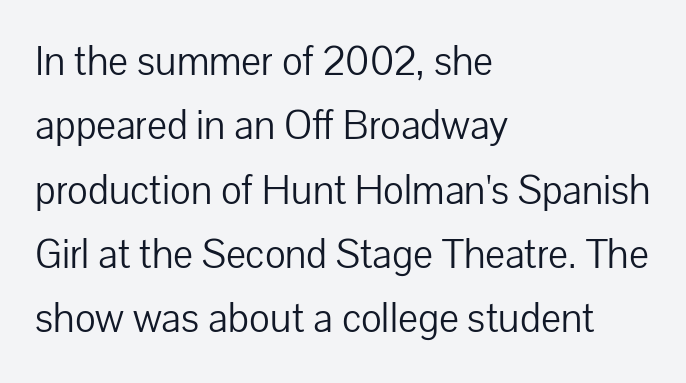
The image shows 42 px light sans-serif type, upright; set left-aligned, normal line spacing (1.53x), normal letter spacing, not underlined; low stroke contrast and a medium x-height.
